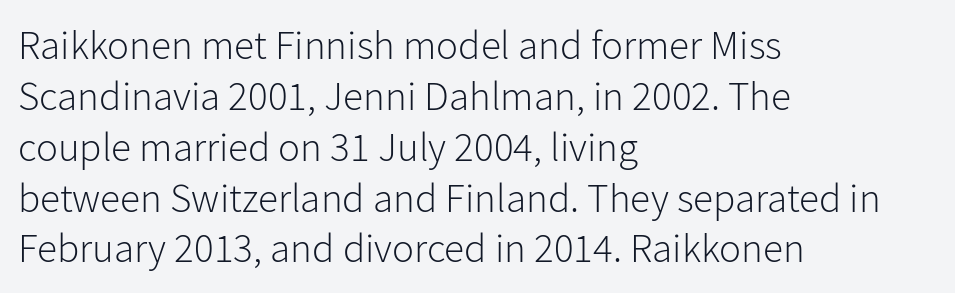
{"serif": "no", "italic": "no", "bold": "no", "weight": "light", "width": "normal", "stroke_contrast": "low", "x_height": "medium", "monospaced": "no", "underline": "no", "align": "left", "line_spacing_ratio": 1.24, "letter_spacing": "normal", "letter_spacing_em": 0.0, "glyph_px": 41}
